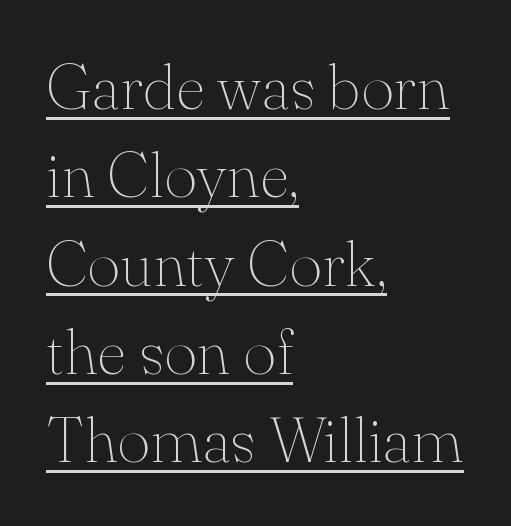
Q: Is the text bold? A: No.
Q: Is the text italic (slanted)? A: No, it is upright.
Q: Is the typeface a serif or a sans-serif typeface? A: Serif.
Q: Is the text underlined? A: Yes.
Q: How is the paragraph aligned? A: Left-aligned.
Q: Is the spacing between letters normal or unusually wide? A: Normal.
Q: Is the spacing between lines tight, normal or loose? A: Normal.
Q: Width (condensed, normal, or wide)? A: Normal.
Q: Stroke contrast? A: Medium.
Q: x-height? A: Small.
Q: Monospaced? A: No.
